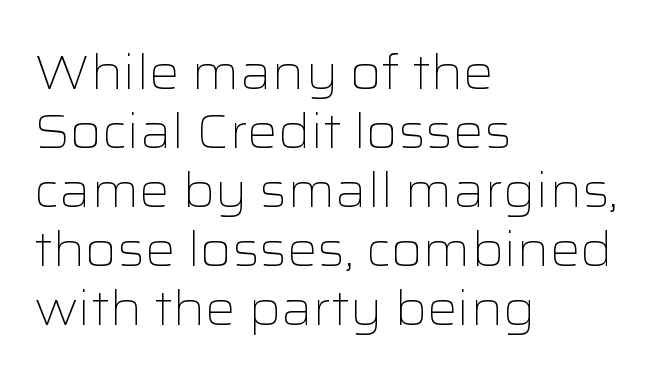
Serif or sans? Sans — the stroke terminals are bare. Every stem runs plumb, perpendicular to the baseline. These lines are set flush left with a ragged right edge. The string is rendered with underlining switched off. Letter spacing: default. The weight would be labelled regular, book, light, or lighter still.
